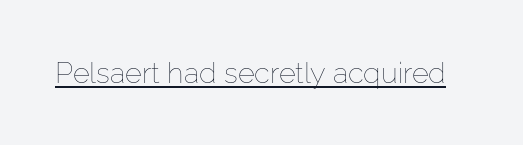
Q: Is the text bold? A: No.
Q: Is the text italic (slanted)? A: No, it is upright.
Q: Is the text underlined? A: Yes.
Q: Is the spacing between letters normal or unusually wide? A: Normal.
Q: Width (condensed, normal, or wide)? A: Normal.
Q: Stroke contrast? A: Low.
Q: x-height? A: Medium.
Q: Monospaced? A: No.
